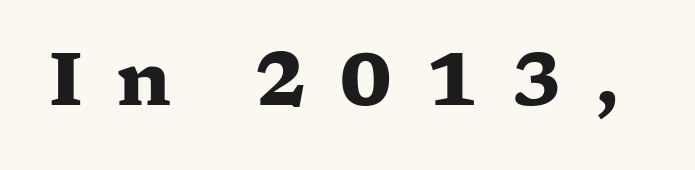
Q: Is the text bold? A: Yes.
Q: Is the text italic (slanted)? A: No, it is upright.
Q: Is the typeface a serif or a sans-serif typeface? A: Serif.
Q: Is the text underlined? A: No.
Q: Is the spacing between letters normal or unusually wide? A: Unusually wide.
Q: Width (condensed, normal, or wide)? A: Wide.
Q: Stroke contrast? A: Low.
Q: x-height? A: Medium.
Q: Monospaced? A: No.
